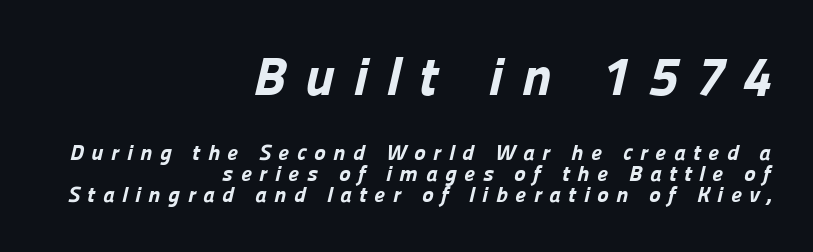
Each word looks stretched out because of the extra space between its letters. These lines carry a lot of weight — the face is fully bold. The rendering uses natural spacing where letterforms have individual widths. Compare the two chunks: the upper has the greater cap height. The letters carry no serifs — their stems end cleanly without finishing strokes.
